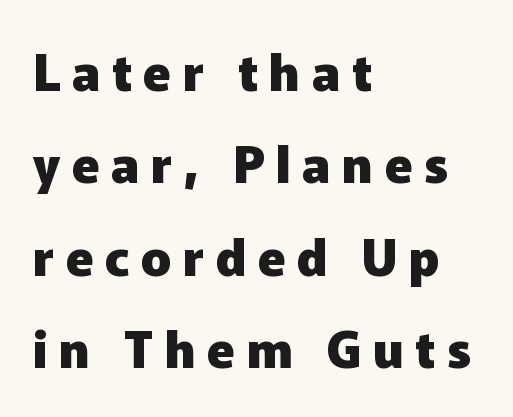
Q: Is the text bold? A: Yes.
Q: Is the text italic (slanted)? A: No, it is upright.
Q: Is the typeface a serif or a sans-serif typeface? A: Sans-serif.
Q: Is the text underlined? A: No.
Q: How is the paragraph aligned? A: Left-aligned.
Q: Is the spacing between letters normal or unusually wide? A: Unusually wide.
Q: Width (condensed, normal, or wide)? A: Normal.
Q: Stroke contrast? A: Low.
Q: x-height? A: Medium.
Q: Monospaced? A: No.
